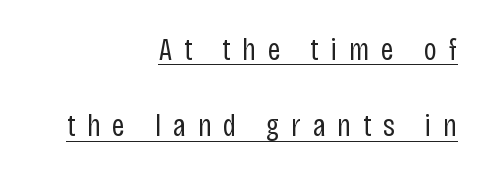
One glance says open: line gaps are wider than usual. Compared with a flush-left layout, this one pins lines to the opposite, right side. Vertical stems look standard width or narrower in stroke. The characters display no serif detailing; their extremities are plain. Caption: lettering with a line underneath.
